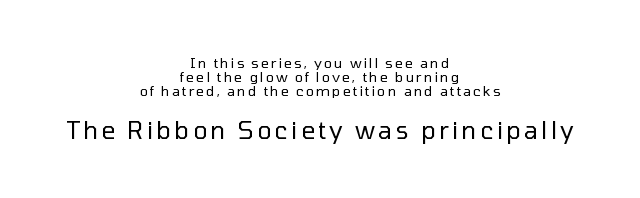
Weight class: somewhere from thin through regular. The more generous point size was reserved for the lower chunk. Short and long lines alike share a common midpoint. Descender tails drop into unmarked territory. Students, observe: this is what under-led, compact text looks like. The lettering stays uniformly vertical, giving the passage a roman look.
